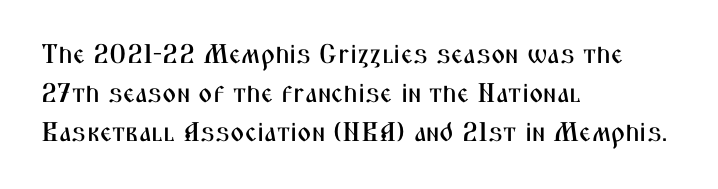
Evenly set lines give the paragraph a standard silhouette. What stands out about the letter spacing? Nothing — it is the standard amount. Glance below the letters and you will spot only blank space. The compositor pushed each line to the left boundary. The axis of the letterforms is exactly vertical.
